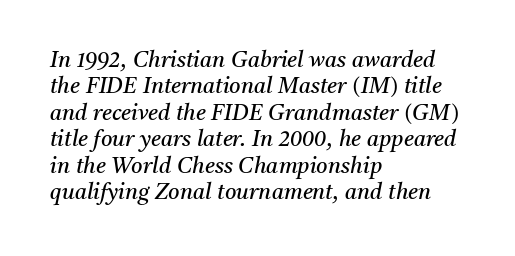
Q: Is the text bold? A: No.
Q: Is the text italic (slanted)? A: Yes, it leans right by about 11 degrees.
Q: Is the text underlined? A: No.
Q: How is the paragraph aligned? A: Left-aligned.
Q: Is the spacing between letters normal or unusually wide? A: Normal.
